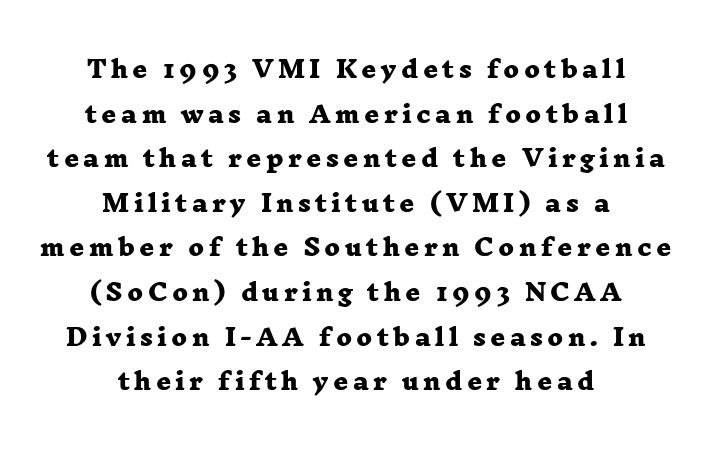
Q: Is the text bold? A: Yes.
Q: Is the text underlined? A: No.
Q: How is the paragraph aligned? A: Centered.
Q: Is the spacing between lines tight, normal or loose? A: Loose.
